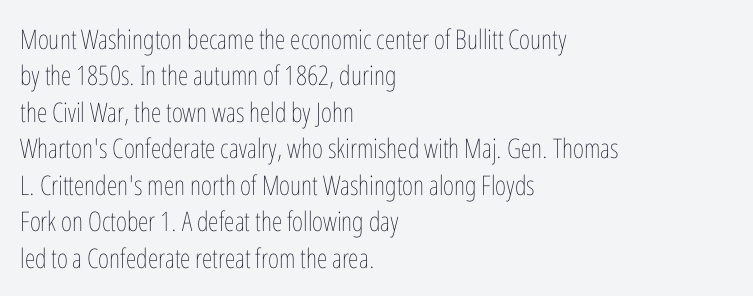
The image shows 27 px text type, upright; set left-aligned, normal line spacing (1.35x), normal letter spacing, not underlined.
